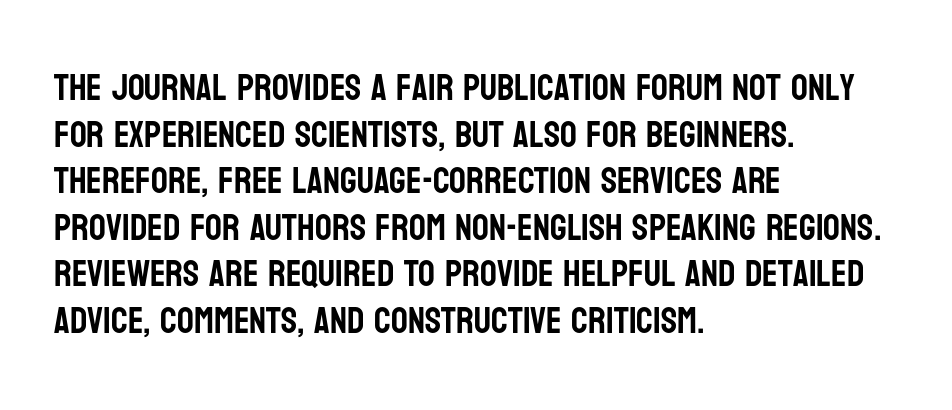
The image shows 37 px condensed sans-serif type, upright; set left-aligned, normal line spacing (1.26x), normal letter spacing, not underlined; low stroke contrast and a large x-height.
